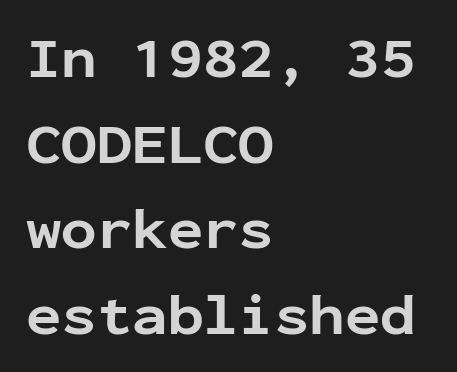
Heft: maximum for text — a bold. The setting favours the left margin, as ordinary paragraphs usually do. Leading: standard. Notice how the stems are strictly vertical — no italics here. The foot of each line stays bare and open. No extra tracking has been applied to these lines.
